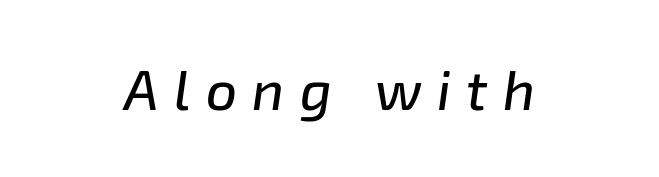
Posture: slanted. Casual observation: everything's sitting right in the middle. A typesetter would call this heavily tracked-out type. The rendering uses natural spacing where letterforms have individual widths. Each row of text sits above clean, open space.
